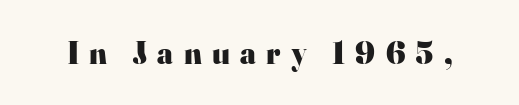
Q: Is the text bold? A: Yes.
Q: Is the text italic (slanted)? A: No, it is upright.
Q: Is the typeface a serif or a sans-serif typeface? A: Serif.
Q: Is the text underlined? A: No.
Q: Is the spacing between letters normal or unusually wide? A: Unusually wide.
Q: Width (condensed, normal, or wide)? A: Normal.
Q: Stroke contrast? A: High.
Q: x-height? A: Small.
Q: Monospaced? A: No.
